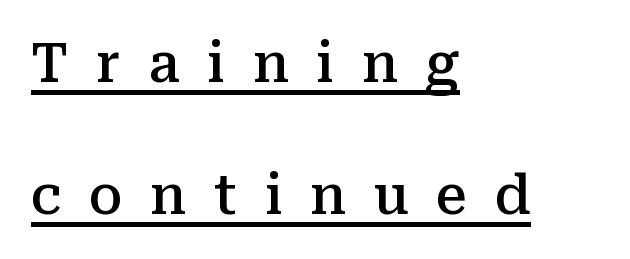
The image shows 55 px semibold serif type, upright; set left-aligned, loose line spacing (2.4x), unusually wide letter spacing (+0.5 em), underlined; medium stroke contrast and a medium x-height.
